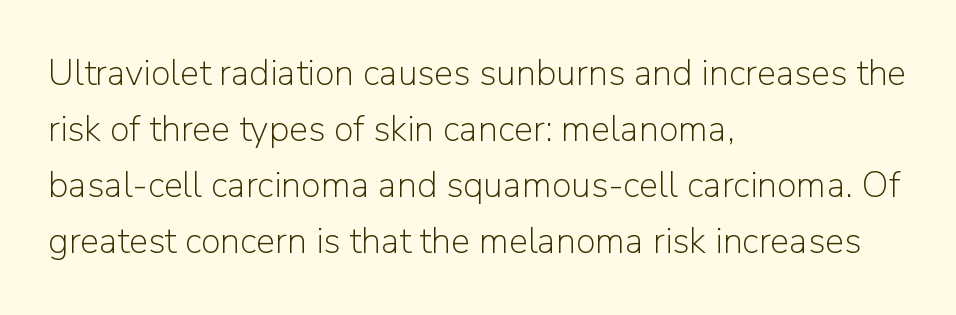
The image shows 36 px light sans-serif type, upright; set left-aligned, normal line spacing (1.56x), normal letter spacing, not underlined; low stroke contrast and a medium x-height.
